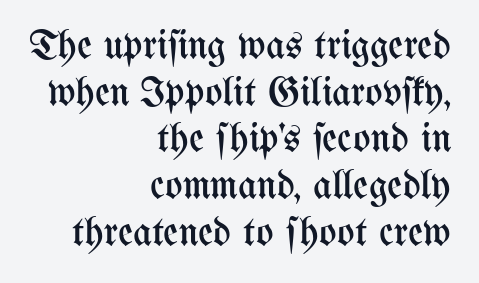
Every character sits straight up, as roman type does. Ink coverage per letter is moderate at most. Horizontal alignment here is rightward, an uncommon choice for prose. Glyph-to-glyph distance matches everyday printed text. The zone under the glyphs is completely vacant. Vertically, the passage feels compressed, each row crowding the next.
